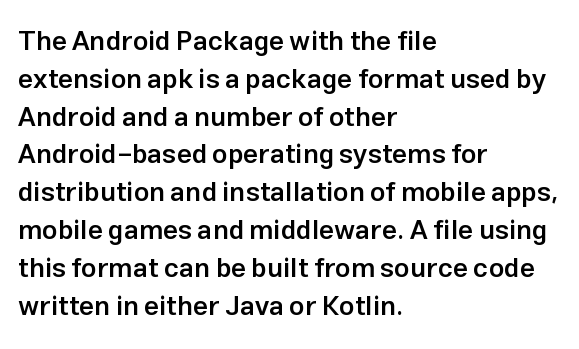
The image shows 27 px text type, upright; set left-aligned, normal line spacing (1.4x), normal letter spacing, not underlined.
